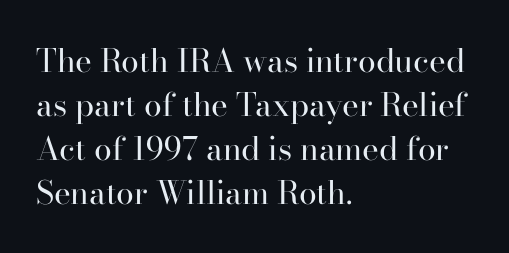
{"serif": "yes", "italic": "no", "bold": "no", "weight": "regular", "width": "normal", "stroke_contrast": "high", "x_height": "small", "monospaced": "no", "underline": "no", "align": "left", "line_spacing": "normal", "line_spacing_ratio": 1.37, "letter_spacing": "normal", "letter_spacing_em": 0.0, "glyph_px": 32}
